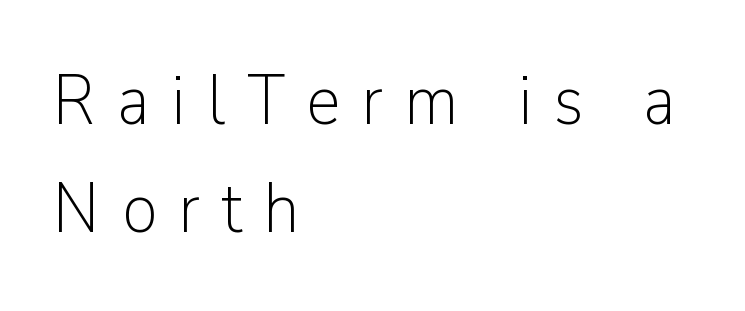
Q: Is the text bold? A: No.
Q: Is the text italic (slanted)? A: No, it is upright.
Q: Is the typeface a serif or a sans-serif typeface? A: Sans-serif.
Q: Is the text underlined? A: No.
Q: How is the paragraph aligned? A: Left-aligned.
Q: Is the spacing between letters normal or unusually wide? A: Unusually wide.
Q: Is the spacing between lines tight, normal or loose? A: Normal.
Q: Width (condensed, normal, or wide)? A: Normal.
Q: Stroke contrast? A: Low.
Q: x-height? A: Medium.
Q: Monospaced? A: No.
